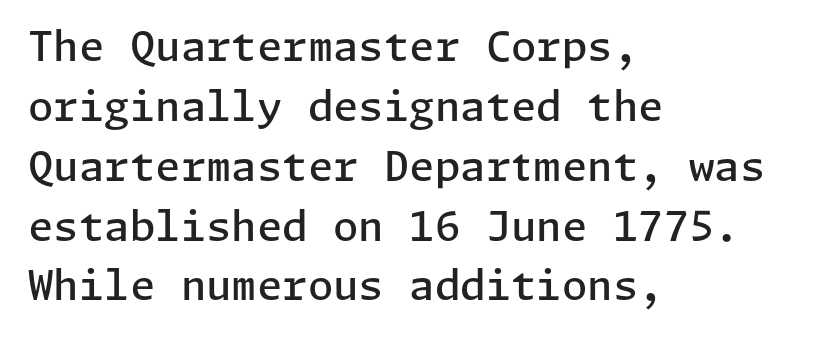
The image shows 41 px semibold sans-serif type, upright; set left-aligned, normal line spacing (1.46x), normal letter spacing, not underlined; low stroke contrast and a medium x-height.
